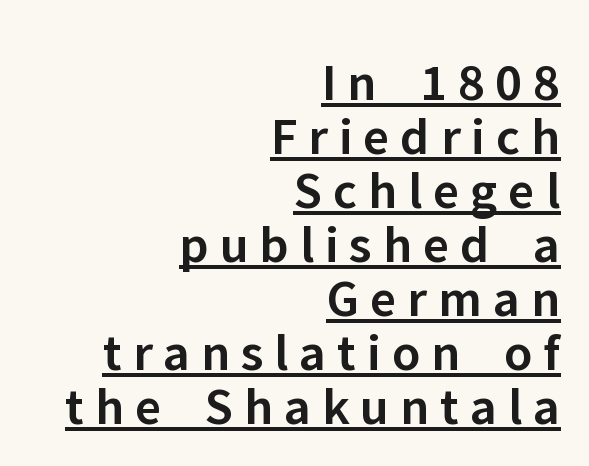
The image shows 54 px semibold sans-serif type, upright; set right-aligned, tight line spacing (1.0x), unusually wide letter spacing (+0.2 em), underlined; low stroke contrast and a medium x-height.
